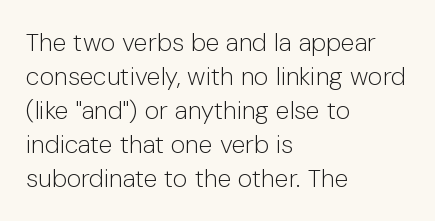
{"italic": "no", "bold": "no", "underline": "no", "align": "left", "line_spacing": "normal", "line_spacing_ratio": 1.36, "letter_spacing": "normal", "letter_spacing_em": 0.0, "glyph_px": 25}
